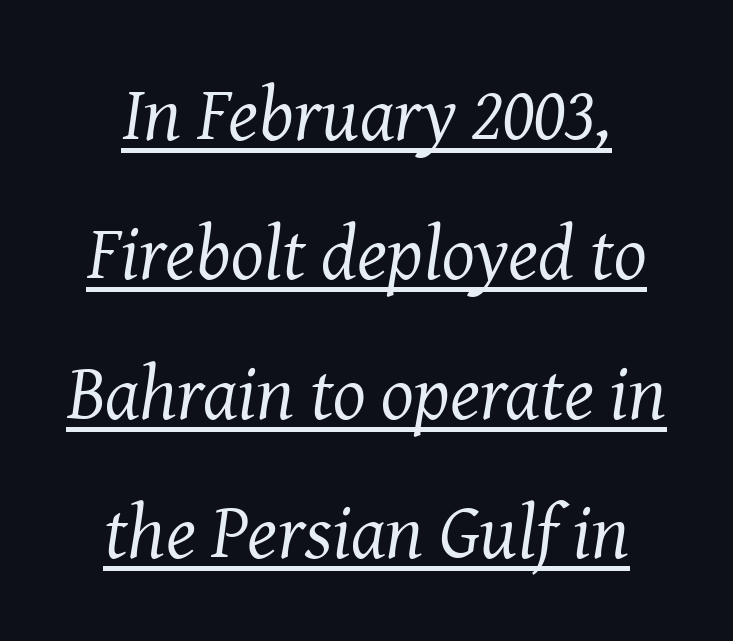
{"serif": "yes", "italic": "yes", "lean": "right", "slant_degrees": 8, "bold": "no", "weight": "regular", "width": "normal", "stroke_contrast": "medium", "x_height": "medium", "monospaced": "no", "underline": "yes", "align": "center", "line_spacing_ratio": 1.81, "letter_spacing": "normal", "letter_spacing_em": 0.0, "glyph_px": 77}
